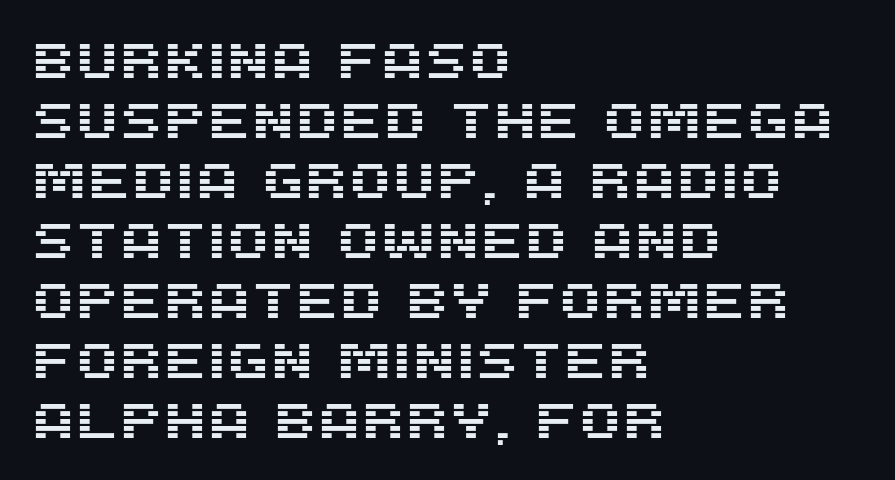
The image shows 50 px sans-serif type, upright; set left-aligned, line spacing 1.2x, normal letter spacing, not underlined; medium stroke contrast and a large x-height.
